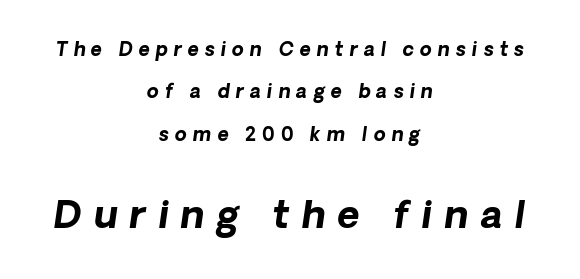
{"italic": "yes", "lean": "right", "slant_degrees": 8, "bold": "yes", "weight": "bold", "width": "normal", "stroke_contrast": "low", "x_height": "medium", "monospaced": "no", "underline": "no", "align": "center", "line_spacing": "loose", "line_spacing_ratio": 2.23, "letter_spacing": "wide", "letter_spacing_em": 0.32, "larger_block": "second", "size_ratio": 2.0, "glyph_px": 38}
